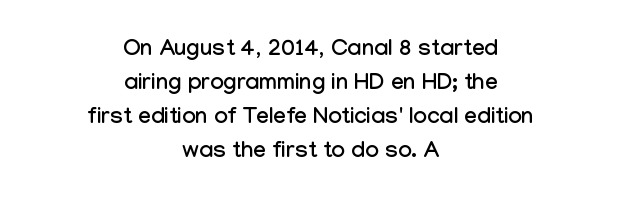
The image shows 23 px text type, upright; set centered, normal line spacing (1.48x), normal letter spacing, not underlined.
